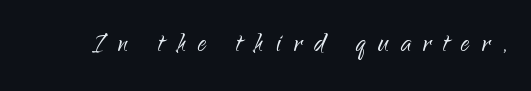
The image shows 34 px light sans-serif type; set unusually wide letter spacing (+0.36 em), not underlined; low stroke contrast and a small x-height.
